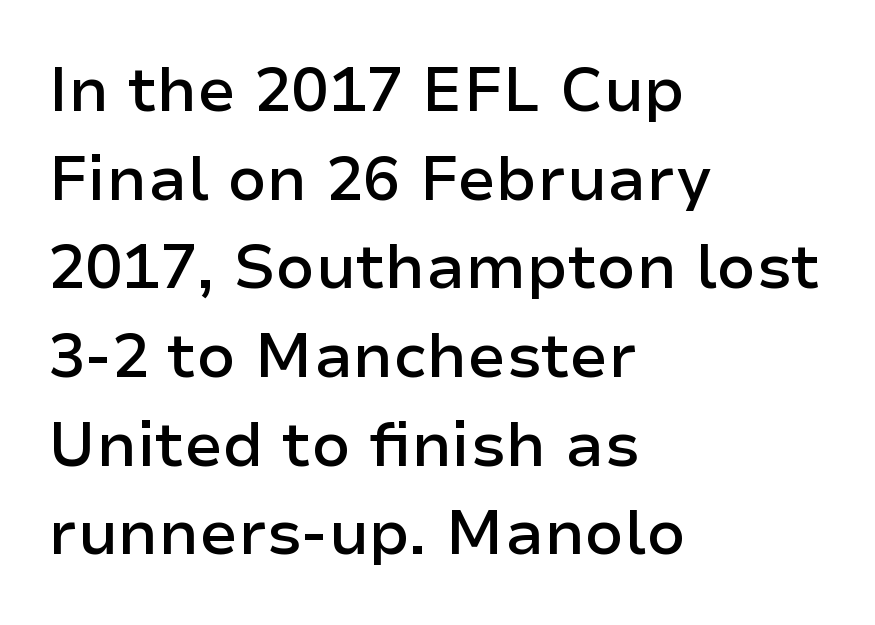
What stands out about the letter spacing? Nothing — it is the standard amount. Which margin do the lines hug? The left one — the right edge is uneven. Underline: absent. How would I describe the line gaps? Plain and ordinary.
